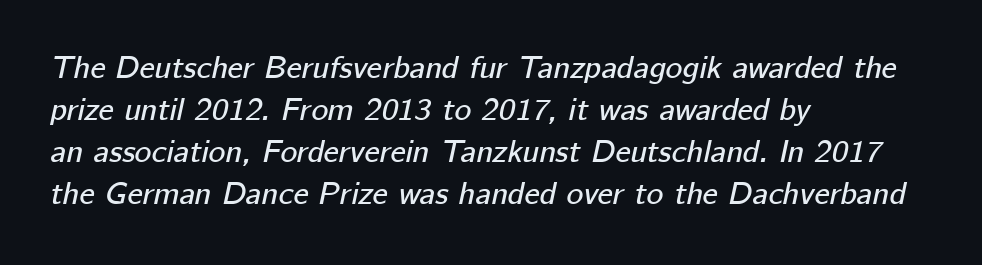
{"italic": "yes", "lean": "right", "slant_degrees": 12, "width": "normal", "stroke_contrast": "low", "x_height": "medium", "monospaced": "no", "underline": "no", "align": "left", "line_spacing": "normal", "line_spacing_ratio": 1.31, "letter_spacing": "normal", "letter_spacing_em": 0.0, "glyph_px": 32}
